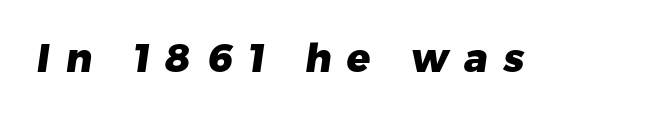
Q: Is the text bold? A: Yes.
Q: Is the typeface a serif or a sans-serif typeface? A: Sans-serif.
Q: Is the text underlined? A: No.
Q: Is the spacing between letters normal or unusually wide? A: Unusually wide.
Q: Width (condensed, normal, or wide)? A: Normal.
Q: Stroke contrast? A: Low.
Q: x-height? A: Medium.
Q: Monospaced? A: No.
